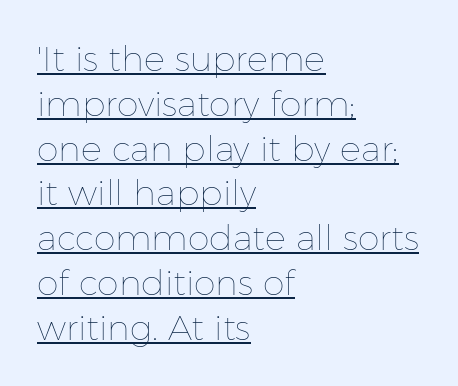
{"italic": "no", "bold": "no", "weight": "thin", "width": "normal", "stroke_contrast": "low", "x_height": "medium", "monospaced": "no", "underline": "yes", "align": "left", "line_spacing": "normal", "line_spacing_ratio": 1.28, "letter_spacing": "normal", "letter_spacing_em": 0.0, "glyph_px": 35}
